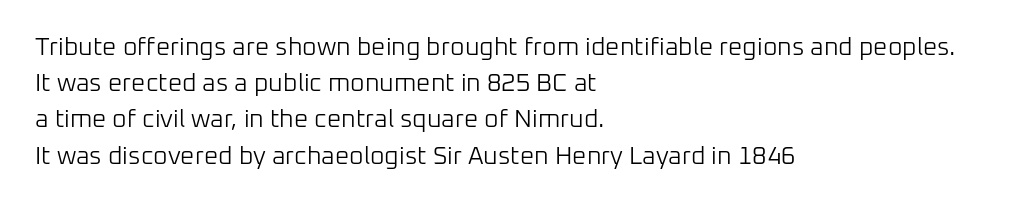
Q: Is the text bold? A: No.
Q: Is the text italic (slanted)? A: No, it is upright.
Q: Is the text underlined? A: No.
Q: How is the paragraph aligned? A: Left-aligned.
Q: Is the spacing between letters normal or unusually wide? A: Normal.
Q: Is the spacing between lines tight, normal or loose? A: Normal.
